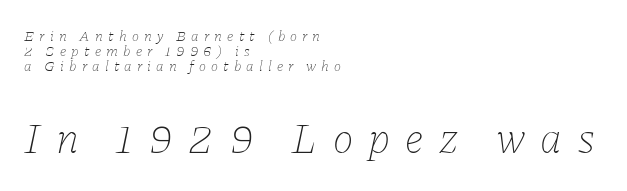
Compared with a centered layout, this one pins lines to the left instead. A typesetter would call this proportional, since set widths differ per character. Does the leading feel generous? Not at all — it's pinched. These two chunks differ in scale, with the bottom chunk taking the larger measure. Short note: letters widely spaced. Posture: slanted.
